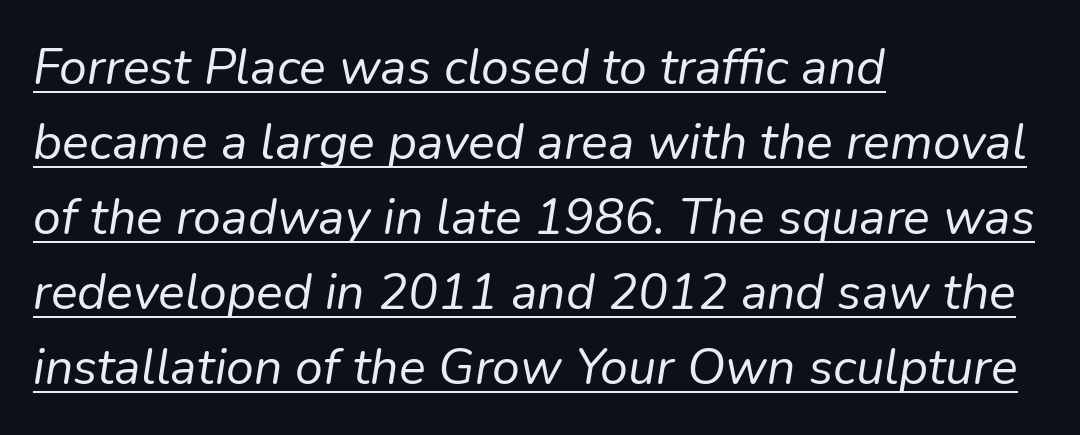
Is there an underline? Yes — a line sits under the letters. The letterforms sit at book weight or below. The rendering uses natural spacing where letterforms have individual widths. Every character sits at an angle, as italics do.
